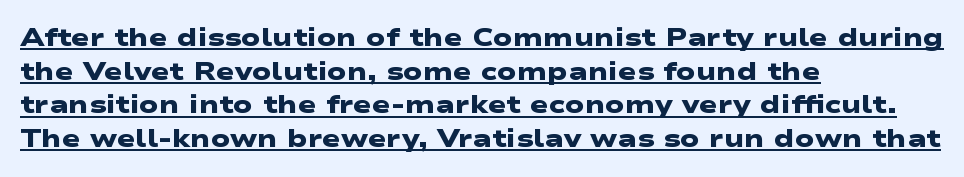
The rendering uses a bold face; every stroke is thick and dark. Leading matches the norm, producing a regular column. Standard letterfit; no display-style spreading of the glyphs. The text block is weighted toward the left margin, trailing off unevenly rightward.
